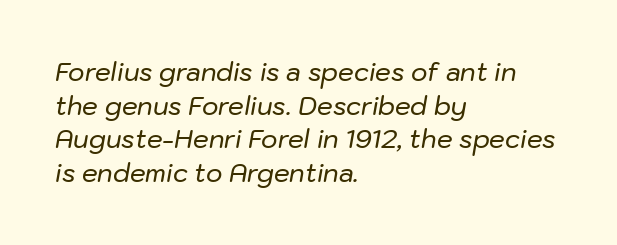
{"italic": "yes", "lean": "right", "slant_degrees": 10, "underline": "no", "align": "left", "line_spacing": "normal", "line_spacing_ratio": 1.35, "letter_spacing": "normal", "letter_spacing_em": 0.0, "glyph_px": 25}
